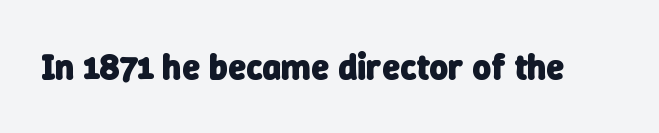
Observe the ordinary spacing: letters are neighbours, not strangers. Just letters on the line, the space beneath them empty. Students, this is bold: see how much ink each stroke carries. The typeface chosen for these lines omits serifs. Is this a fixed-width face? No — the glyphs have proportional, varying widths.
